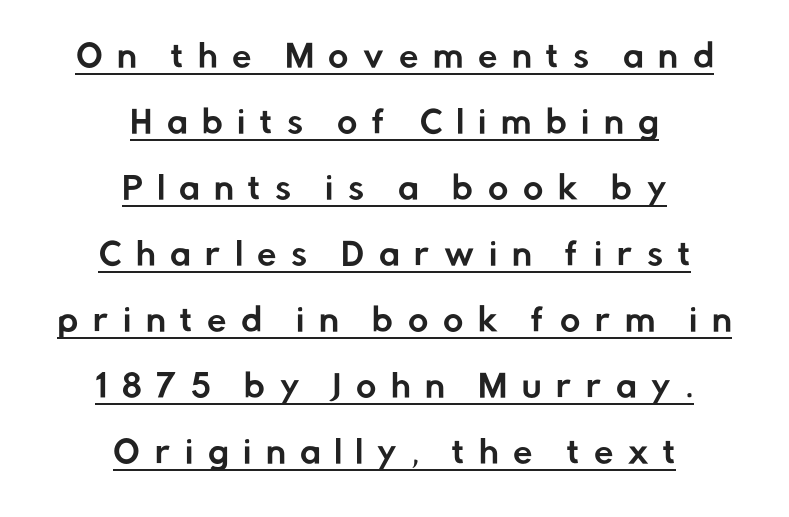
{"serif": "no", "italic": "no", "width": "normal", "stroke_contrast": "low", "x_height": "medium", "monospaced": "no", "underline": "yes", "align": "center", "line_spacing": "loose", "line_spacing_ratio": 2.13, "letter_spacing": "wide", "letter_spacing_em": 0.47, "glyph_px": 31}
